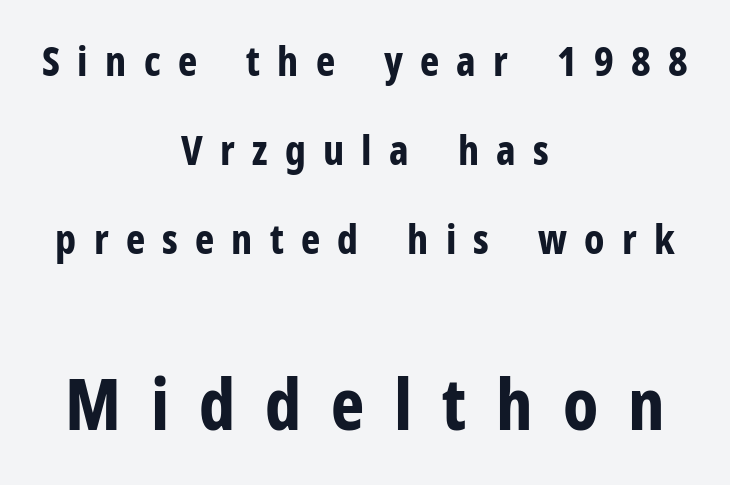
{"serif": "no", "italic": "no", "bold": "yes", "weight": "bold", "width": "condensed", "stroke_contrast": "low", "x_height": "medium", "monospaced": "no", "underline": "no", "align": "center", "line_spacing": "loose", "line_spacing_ratio": 2.17, "letter_spacing": "wide", "letter_spacing_em": 0.42, "larger_block": "second", "size_ratio": 1.73, "glyph_px": 71}
